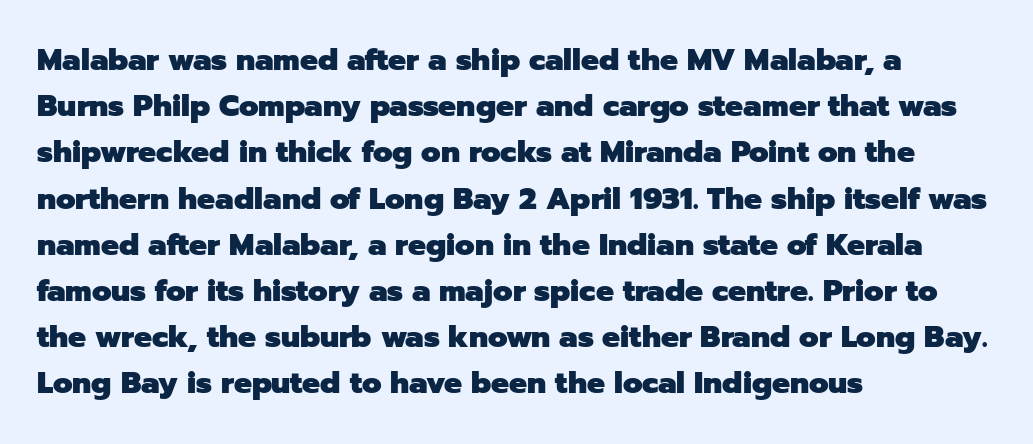
A typesetter would call this proportional, since set widths differ per character. Nope, no serifs anywhere on these letters. A typesetter would call this leading conventional body-copy spacing. Horizontal alignment here is leftward, the default for most running prose. The space beneath each line is pristine and unruled.
